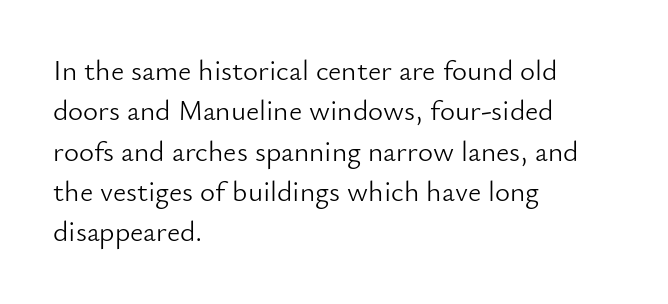
The letters sit at their default tracking, neither squeezed nor spread. A quiet, ordinary-to-light weight characterises the typeface. This sample is left-justified, so line endings fall wherever the words run out. Leading matches the norm, producing a regular column. The gap between lines stays unmarked. Is this a fixed-width face? No — the glyphs have proportional, varying widths.
